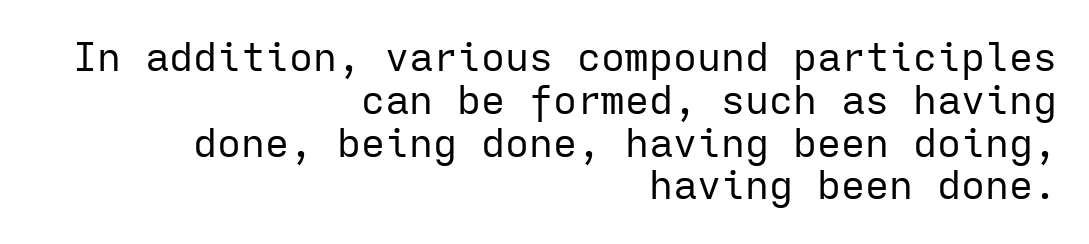
{"serif": "no", "italic": "no", "bold": "no", "weight": "regular", "width": "normal", "stroke_contrast": "low", "x_height": "medium", "monospaced": "yes", "underline": "no", "align": "right", "line_spacing": "tight", "line_spacing_ratio": 1.07, "letter_spacing": "normal", "letter_spacing_em": 0.0, "glyph_px": 40}
